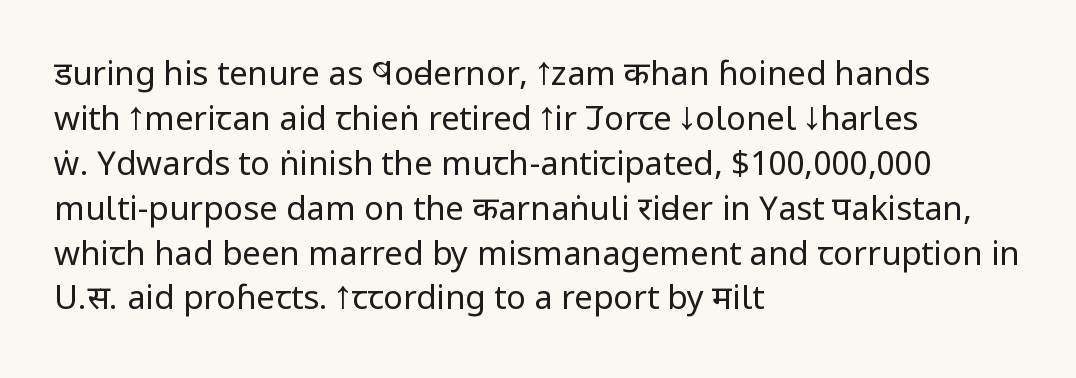
The image shows 33 px regular-weight, condensed sans-serif type, upright; set left-aligned, normal line spacing (1.36x), normal letter spacing, not underlined; low stroke contrast and a large x-height.
